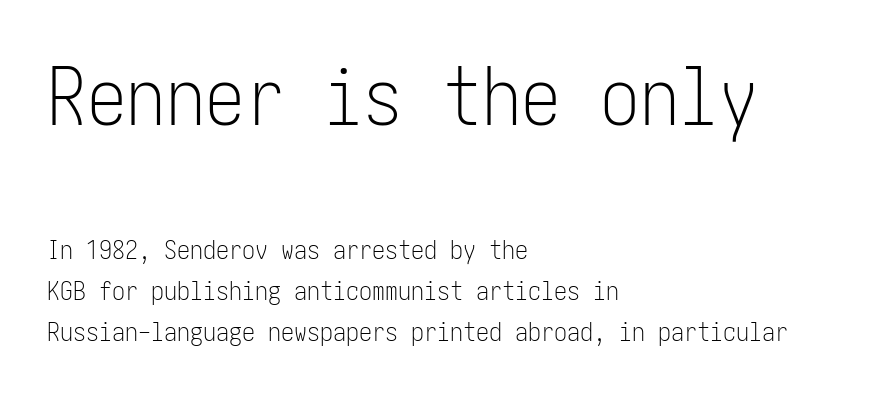
{"serif": "no", "italic": "no", "bold": "no", "weight": "light", "width": "condensed", "stroke_contrast": "low", "x_height": "medium", "underline": "no", "align": "left", "line_spacing": "normal", "line_spacing_ratio": 1.56, "letter_spacing": "normal", "letter_spacing_em": 0.0, "larger_block": "first", "size_ratio": 3.04, "glyph_px": 79}
